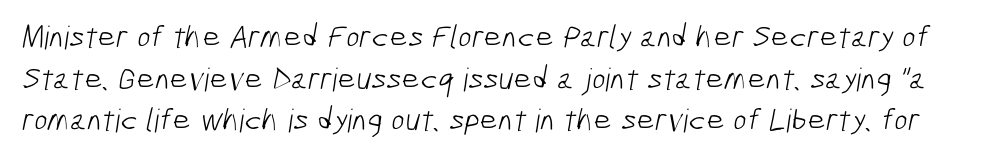
Q: Is the text bold? A: No.
Q: Is the typeface a serif or a sans-serif typeface? A: Sans-serif.
Q: Is the text underlined? A: No.
Q: Is the spacing between letters normal or unusually wide? A: Normal.
Q: Is the spacing between lines tight, normal or loose? A: Normal.
Q: Width (condensed, normal, or wide)? A: Condensed.
Q: Stroke contrast? A: Low.
Q: x-height? A: Medium.
Q: Monospaced? A: No.
